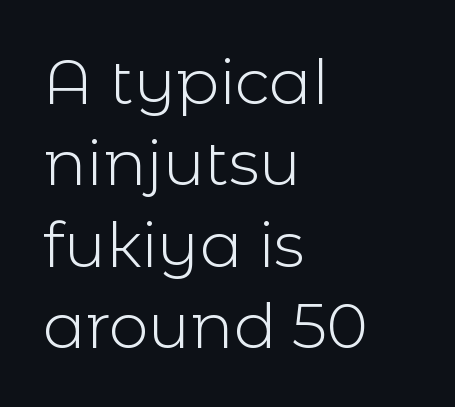
Q: Is the text bold? A: No.
Q: Is the text italic (slanted)? A: No, it is upright.
Q: Is the typeface a serif or a sans-serif typeface? A: Sans-serif.
Q: Is the text underlined? A: No.
Q: How is the paragraph aligned? A: Left-aligned.
Q: Is the spacing between letters normal or unusually wide? A: Normal.
Q: Is the spacing between lines tight, normal or loose? A: Normal.
Q: Width (condensed, normal, or wide)? A: Normal.
Q: x-height? A: Medium.
Q: Monospaced? A: No.
